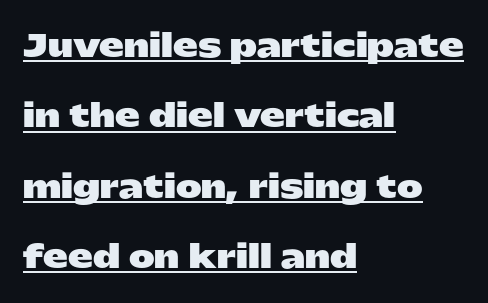
Do the characters align in a grid? No, the font is proportional. The letters carry no serifs — their stems end cleanly without finishing strokes. Baseline-to-baseline distance is far greater than the letter height. Somebody hit Ctrl+U on this one — the words are underlined.
